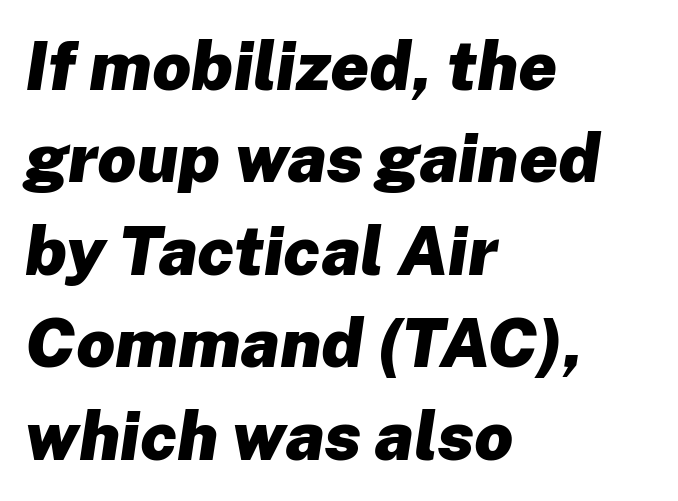
Q: Is the text bold? A: Yes.
Q: Is the text italic (slanted)? A: Yes, it leans right by about 8 degrees.
Q: Is the text underlined? A: No.
Q: How is the paragraph aligned? A: Left-aligned.
Q: Is the spacing between letters normal or unusually wide? A: Normal.
Q: Is the spacing between lines tight, normal or loose? A: Normal.
Q: Width (condensed, normal, or wide)? A: Normal.
Q: Stroke contrast? A: Low.
Q: x-height? A: Medium.
Q: Monospaced? A: No.
